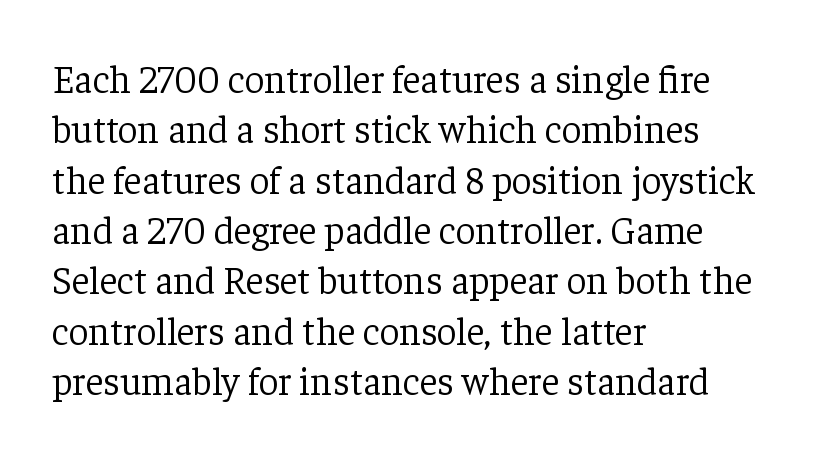
{"serif": "yes", "italic": "no", "bold": "no", "weight": "light", "width": "normal", "stroke_contrast": "low", "x_height": "medium", "monospaced": "no", "underline": "no", "align": "left", "line_spacing": "normal", "line_spacing_ratio": 1.29, "letter_spacing": "normal", "letter_spacing_em": 0.0, "glyph_px": 39}
